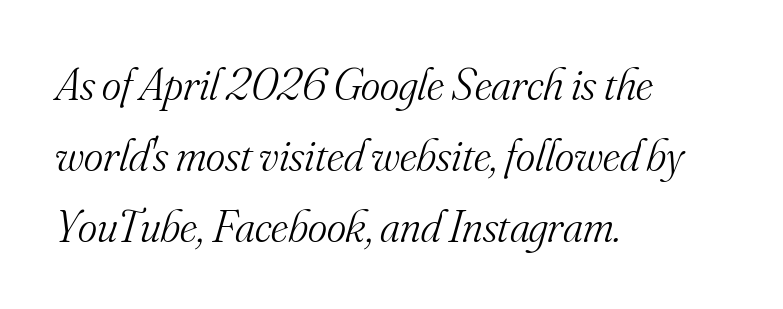
Rendered with sloped, italic letterforms. The block of text has a typical density, with ordinary space between rows. These glyphs show unthickened strokes, regular width or finer. Only glyphs here, with clear space below each row. Is this a sans? No — the strokes have serifs. The face used here is rendered with its standard letterfit.
